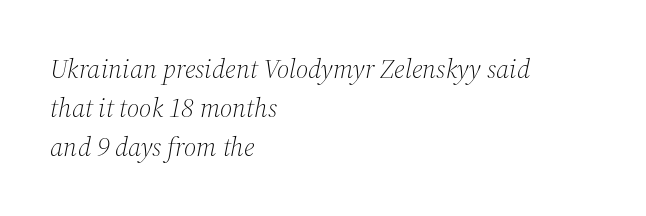
Style check: oblique. What's the leading like? Ordinary, nothing unusual. Students, note that the glyphs here touch the page at normal intervals. Underline: absent. If you drew a ruler down the left edge, every line would touch it.
